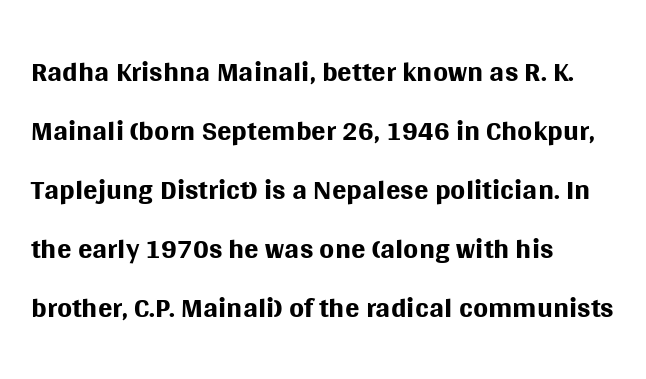
Any mark beneath the type? The region is blank. The ragged edge is on the right, which tells us the setting is flush left. Style check: upright. Compared with typical body copy, the letter spacing here is the same. The face used here is proportionally spaced, like ordinary book or web type.
